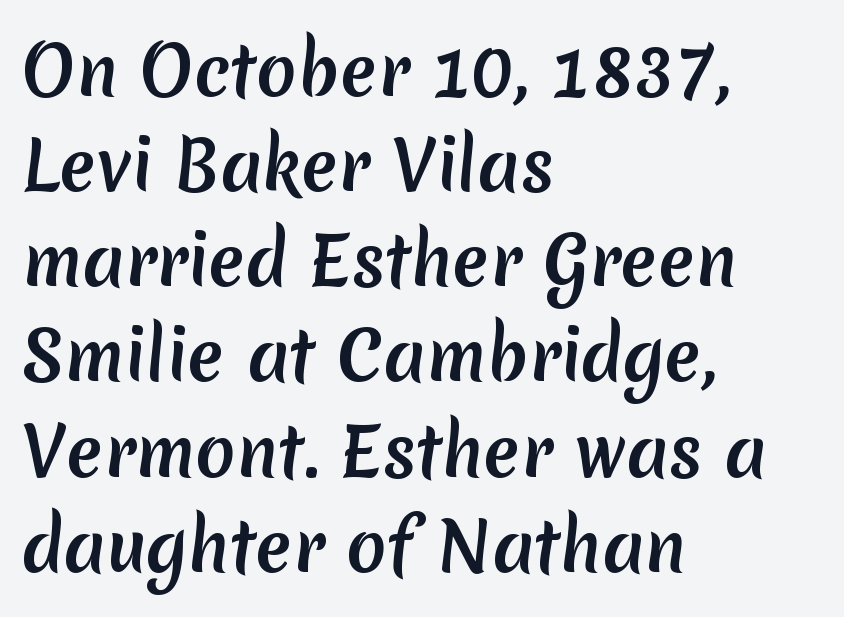
The image shows 67 px sans-serif type; set left-aligned, normal line spacing (1.42x), normal letter spacing, not underlined; medium stroke contrast and a medium x-height.
